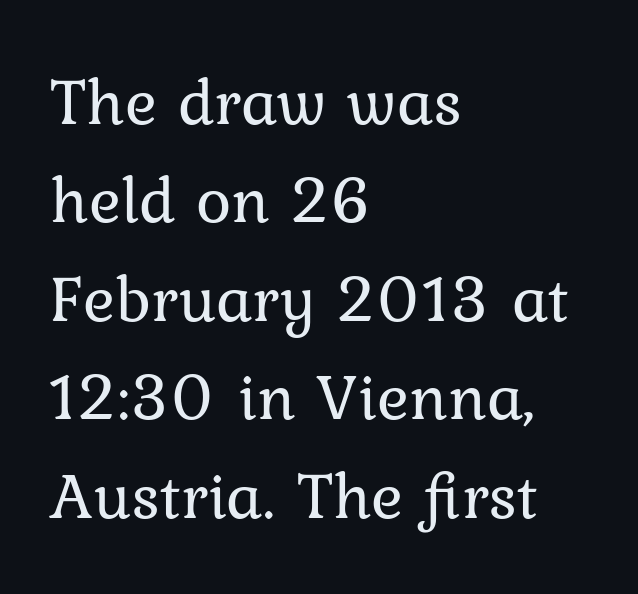
The image shows 67 px regular-weight serif type, upright; set left-aligned, normal line spacing (1.47x), normal letter spacing, not underlined; low stroke contrast and a medium x-height.
